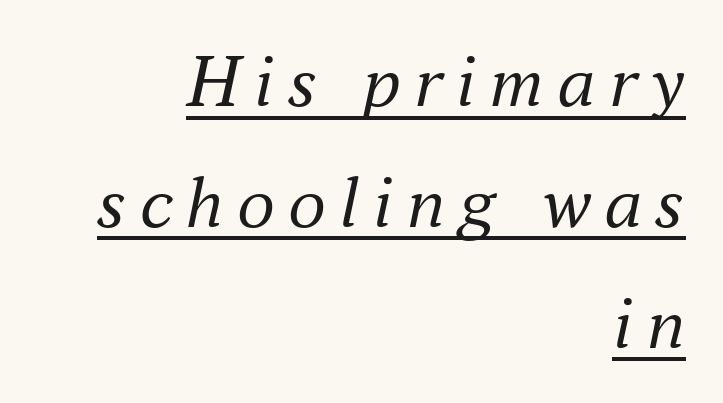
{"serif": "yes", "italic": "yes", "lean": "right", "slant_degrees": 16, "bold": "no", "weight": "regular", "width": "normal", "stroke_contrast": "medium", "x_height": "small", "monospaced": "no", "underline": "yes", "align": "right", "line_spacing": "normal", "line_spacing_ratio": 1.59, "glyph_px": 76}
